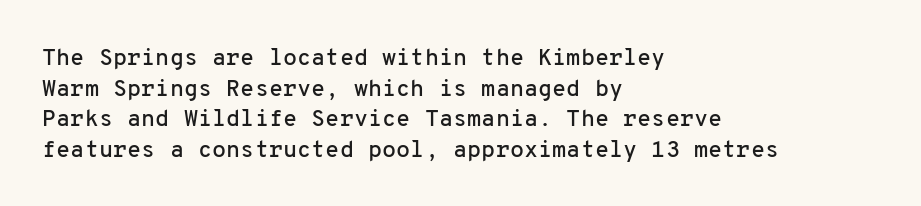
The image shows 23 px text type, upright; set left-aligned, normal line spacing (1.33x), normal letter spacing, not underlined.
